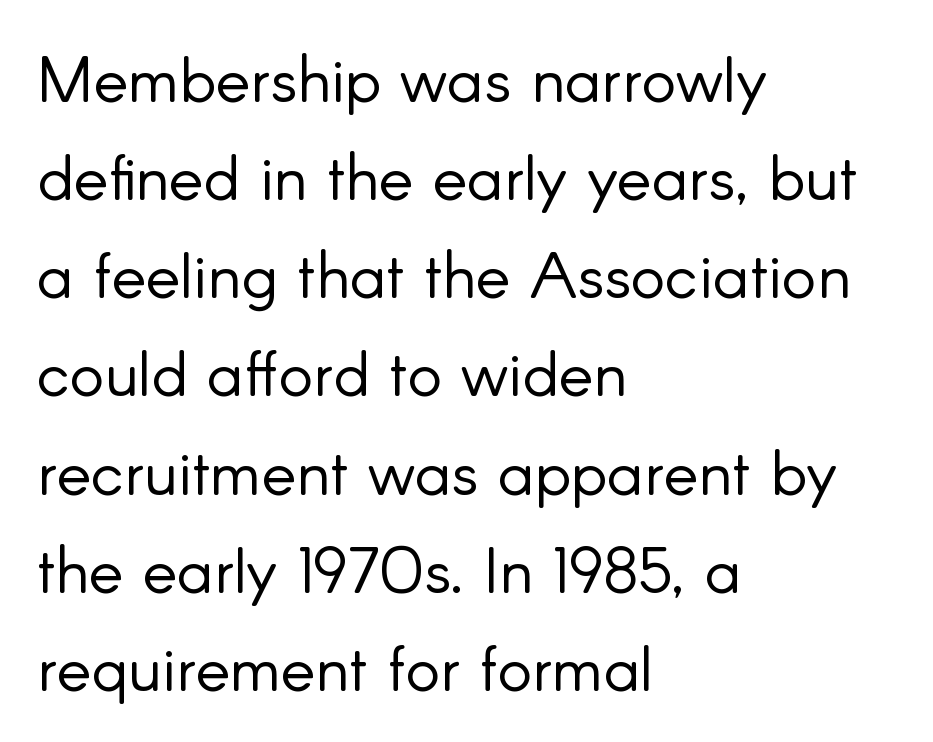
The line texture is even and compact thanks to regular tracking. The type sits square on the baseline with zero lean. What's the leading like? Ordinary, nothing unusual. Bare-footed words on every line. This rendering employs a face without finishing strokes, i.e., a sans-serif. Do the characters align in a grid? No, the font is proportional.
